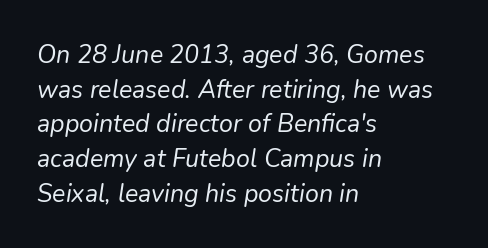
Would a proofreader flag this as italicized? Yes. No extra ink here — the face is not bold. The letterforms sit shoulder to shoulder at normal distance. Normally led — the rows are evenly, conventionally spaced. Decoration check: the copy has no underline.
